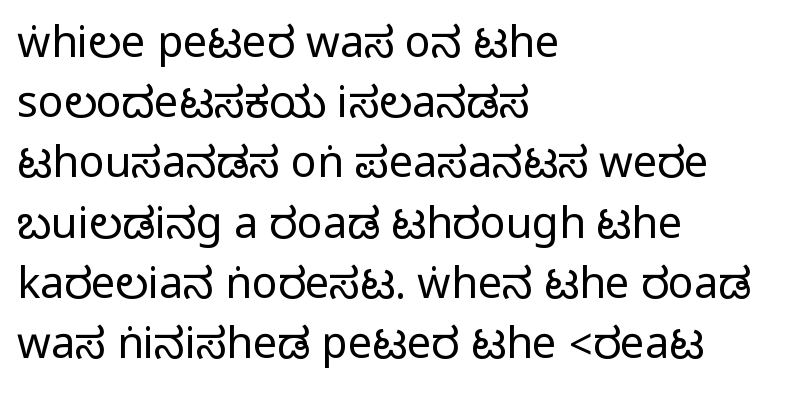
Q: Is the text italic (slanted)? A: No, it is upright.
Q: Is the typeface a serif or a sans-serif typeface? A: Sans-serif.
Q: Is the text underlined? A: No.
Q: How is the paragraph aligned? A: Left-aligned.
Q: Is the spacing between letters normal or unusually wide? A: Normal.
Q: Is the spacing between lines tight, normal or loose? A: Normal.
Q: Width (condensed, normal, or wide)? A: Condensed.
Q: Stroke contrast? A: Medium.
Q: Monospaced? A: No.
